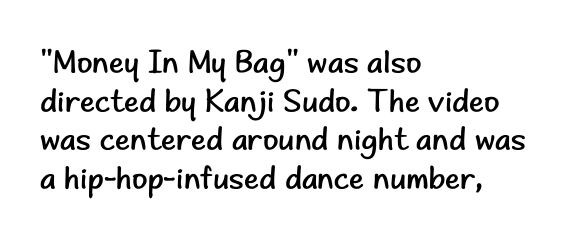
The image shows 32 px regular-weight sans-serif type, upright; set left-aligned, line spacing 1.21x, normal letter spacing, not underlined; low stroke contrast and a small x-height.
